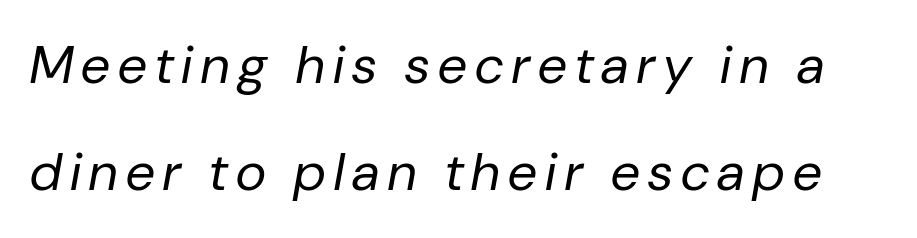
{"italic": "yes", "lean": "right", "slant_degrees": 10, "bold": "no", "weight": "regular", "width": "normal", "stroke_contrast": "low", "x_height": "medium", "monospaced": "no", "underline": "no", "line_spacing": "loose", "line_spacing_ratio": 2.02, "glyph_px": 53}
